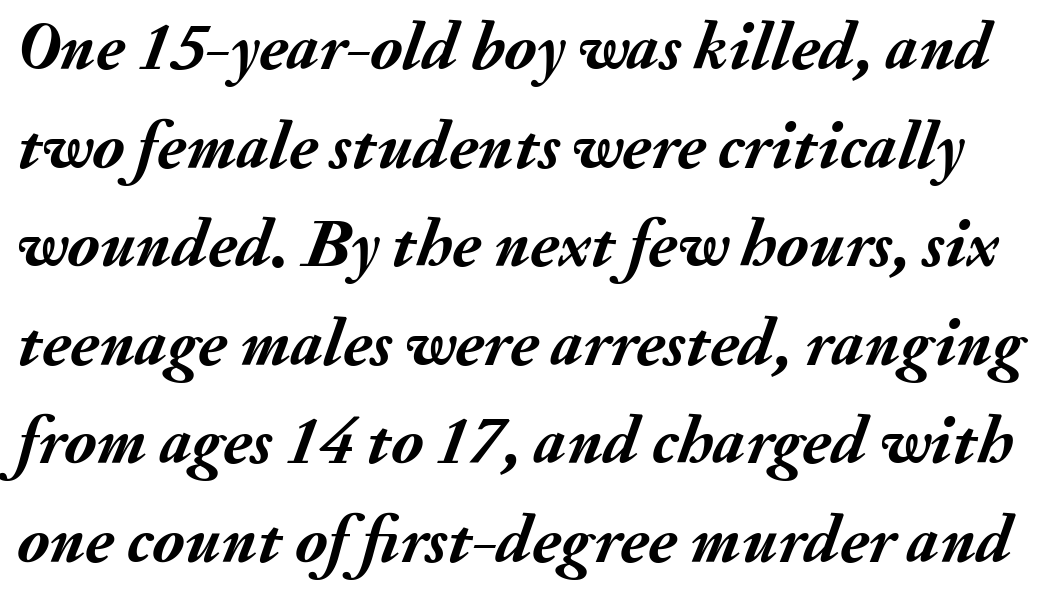
Each new line begins a customary step beneath the previous one. This sample has the flowing, uneven cadence of proportional lettering. The space directly below the letters is spotless. In terms of weight, the rendering is a true, heavy bold. The whole block is typeset with a tilt. No extra tracking has been applied to these lines.
